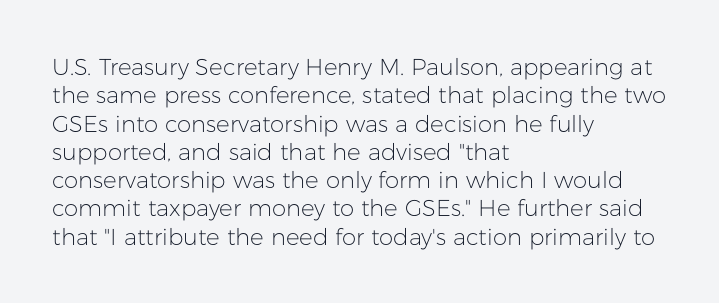
{"italic": "no", "bold": "no", "underline": "no", "align": "left", "line_spacing_ratio": 1.23, "letter_spacing": "normal", "letter_spacing_em": 0.0, "glyph_px": 23}
